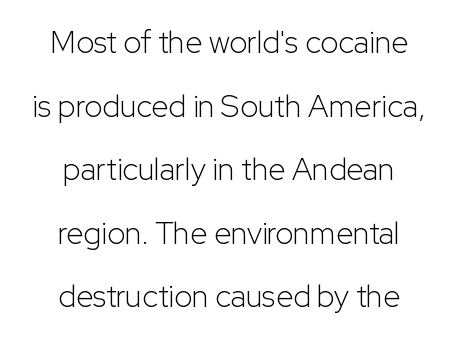
The lines are quadded center. Varying glyph widths throughout — classic text-font behaviour. Check where the strokes stop: nothing finishes them off — pure sans. Lines of text with bare space underneath. Every stem runs plumb, perpendicular to the baseline.
